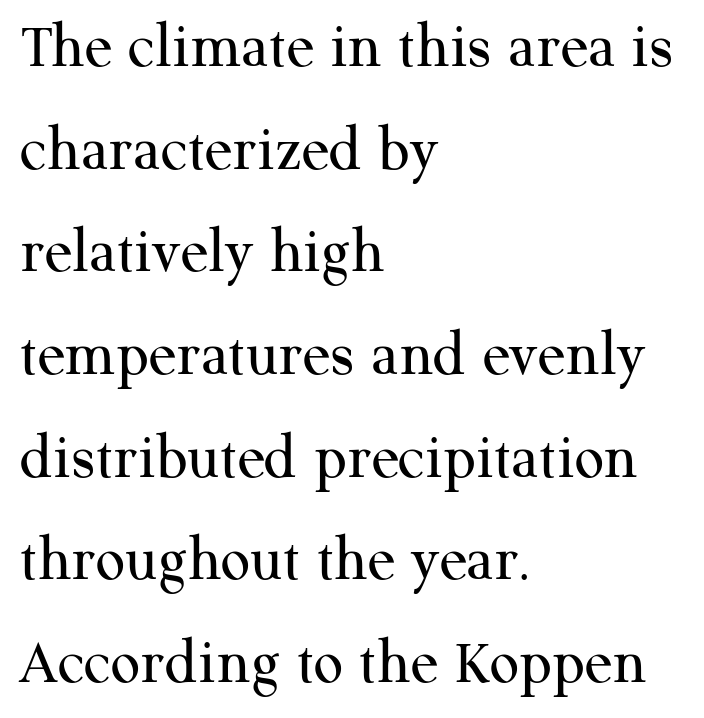
Q: Is the text bold? A: No.
Q: Is the text italic (slanted)? A: No, it is upright.
Q: Is the typeface a serif or a sans-serif typeface? A: Serif.
Q: Is the text underlined? A: No.
Q: How is the paragraph aligned? A: Left-aligned.
Q: Is the spacing between letters normal or unusually wide? A: Normal.
Q: Is the spacing between lines tight, normal or loose? A: Normal.
Q: Width (condensed, normal, or wide)? A: Normal.
Q: Stroke contrast? A: Medium.
Q: x-height? A: Medium.
Q: Monospaced? A: No.
